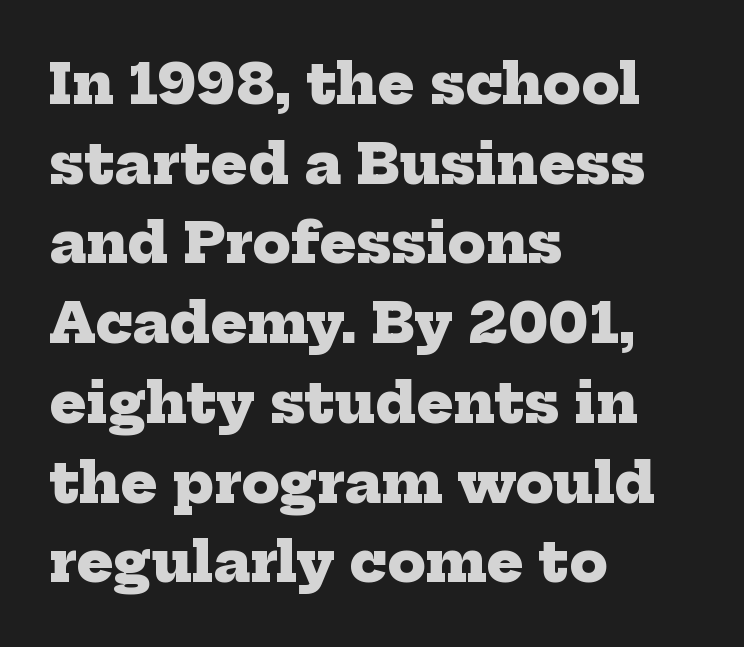
The image shows 55 px heavy serif type; set left-aligned, normal line spacing (1.45x), normal letter spacing, not underlined; low stroke contrast and a medium x-height.
